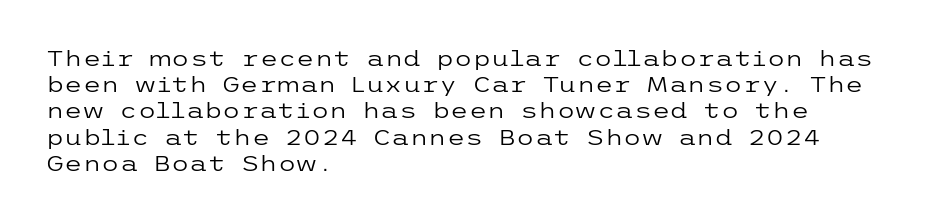
Q: Is the text bold? A: No.
Q: Is the text italic (slanted)? A: No, it is upright.
Q: Is the text underlined? A: No.
Q: How is the paragraph aligned? A: Left-aligned.
Q: Is the spacing between letters normal or unusually wide? A: Normal.
Q: Is the spacing between lines tight, normal or loose? A: Normal.
